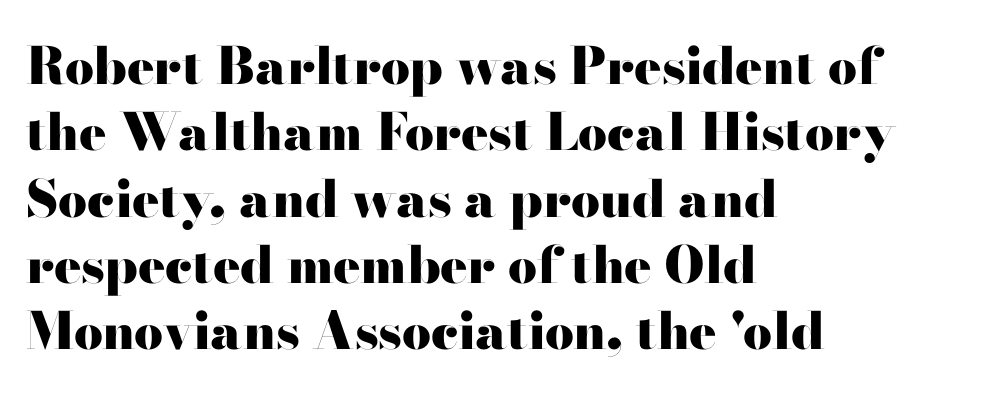
Q: Is the text bold? A: Yes.
Q: Is the text italic (slanted)? A: No, it is upright.
Q: Is the typeface a serif or a sans-serif typeface? A: Serif.
Q: Is the text underlined? A: No.
Q: How is the paragraph aligned? A: Left-aligned.
Q: Is the spacing between letters normal or unusually wide? A: Normal.
Q: Is the spacing between lines tight, normal or loose? A: Normal.
Q: Width (condensed, normal, or wide)? A: Wide.
Q: Stroke contrast? A: High.
Q: x-height? A: Small.
Q: Monospaced? A: No.
